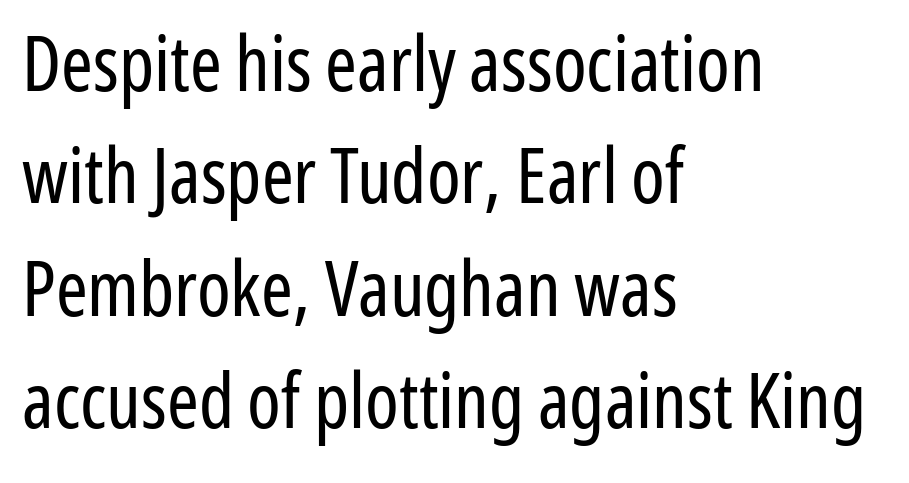
{"serif": "no", "italic": "no", "bold": "no", "weight": "regular", "width": "condensed", "stroke_contrast": "low", "x_height": "medium", "monospaced": "no", "underline": "no", "align": "left", "line_spacing": "normal", "line_spacing_ratio": 1.48, "letter_spacing": "normal", "letter_spacing_em": 0.0, "glyph_px": 76}
